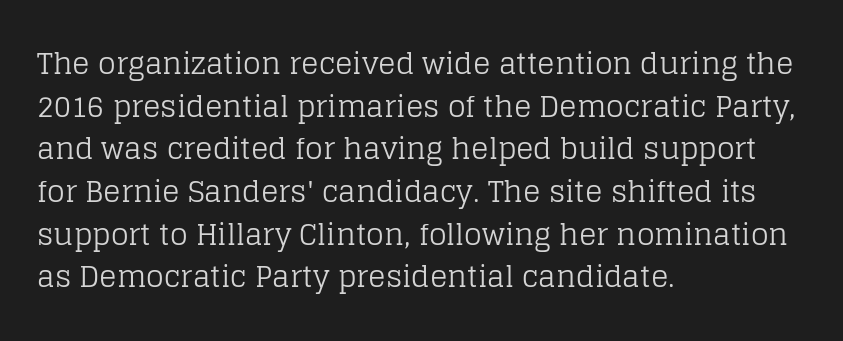
Q: Is the text bold? A: No.
Q: Is the text italic (slanted)? A: No, it is upright.
Q: Is the typeface a serif or a sans-serif typeface? A: Serif.
Q: Is the text underlined? A: No.
Q: How is the paragraph aligned? A: Left-aligned.
Q: Is the spacing between letters normal or unusually wide? A: Normal.
Q: Is the spacing between lines tight, normal or loose? A: Normal.
Q: Width (condensed, normal, or wide)? A: Normal.
Q: Stroke contrast? A: Low.
Q: x-height? A: Large.
Q: Monospaced? A: No.
